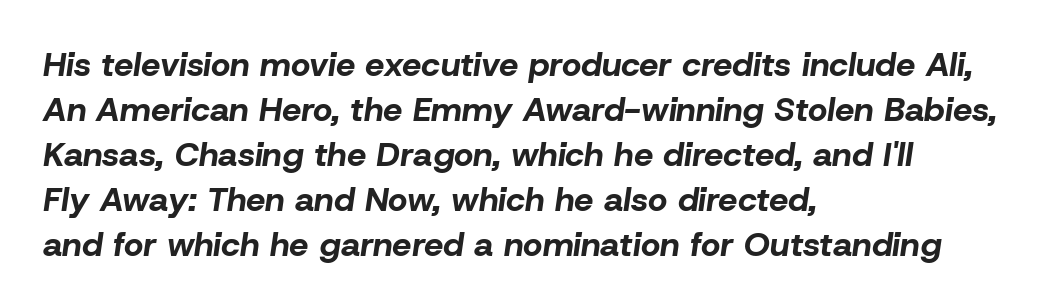
Q: Is the text bold? A: Yes.
Q: Is the text italic (slanted)? A: Yes, it leans right by about 8 degrees.
Q: Is the text underlined? A: No.
Q: How is the paragraph aligned? A: Left-aligned.
Q: Is the spacing between letters normal or unusually wide? A: Normal.
Q: Is the spacing between lines tight, normal or loose? A: Normal.
Q: Width (condensed, normal, or wide)? A: Normal.
Q: Stroke contrast? A: Low.
Q: x-height? A: Medium.
Q: Monospaced? A: No.
